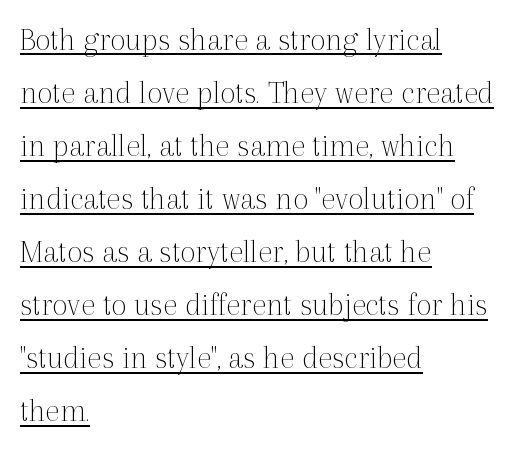
The image shows 34 px thin serif type, upright; set left-aligned, normal line spacing (1.56x), normal letter spacing, underlined; a medium x-height.
